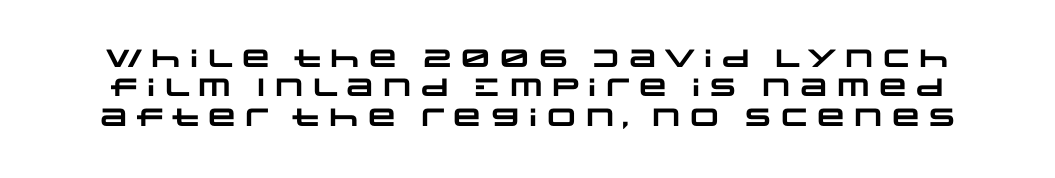
{"bold": "yes", "underline": "no", "line_spacing_ratio": 1.18, "letter_spacing": "normal", "letter_spacing_em": 0.0, "glyph_px": 25}
